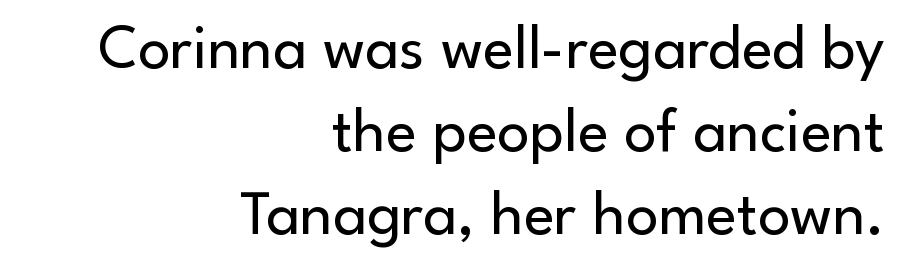
{"serif": "no", "italic": "no", "bold": "no", "weight": "regular", "width": "normal", "stroke_contrast": "low", "x_height": "small", "monospaced": "no", "underline": "no", "align": "right", "line_spacing": "normal", "line_spacing_ratio": 1.3, "letter_spacing": "normal", "letter_spacing_em": 0.0, "glyph_px": 64}
